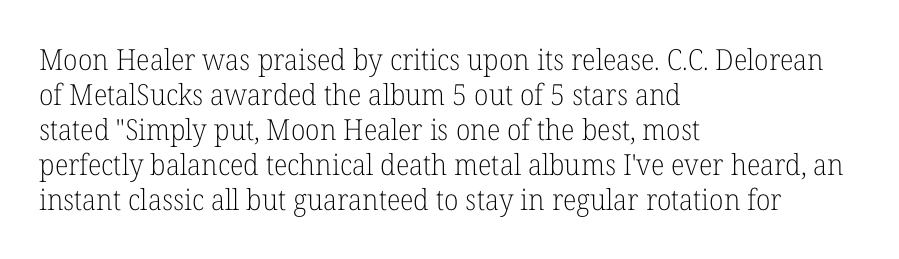
The image shows 29 px light serif type, upright; set left-aligned, line spacing 1.21x, normal letter spacing, not underlined; low stroke contrast and a medium x-height.
